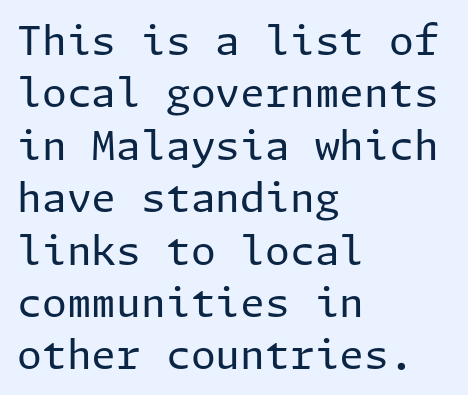
Each stroke keeps to a modest, everyday thickness or less. The rag falls on the right side of this text block. This sample keeps an unexceptional amount of space between lines. Type style note: lacks serifs. A clean baseline with only descenders dipping below it. Standard letterfit; no display-style spreading of the glyphs.
